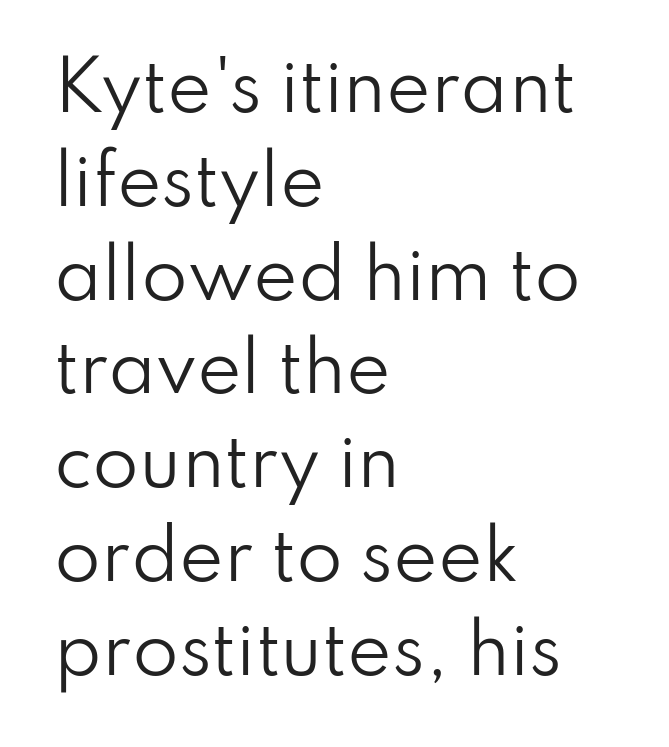
The image shows 67 px regular-weight sans-serif type, upright; set left-aligned, normal line spacing (1.4x), normal letter spacing, not underlined; low stroke contrast and a small x-height.
